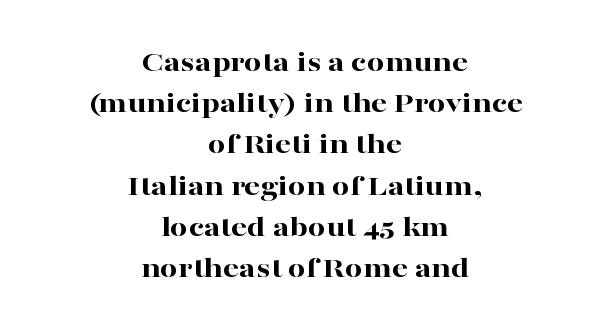
{"serif": "yes", "italic": "no", "bold": "yes", "weight": "bold", "width": "wide", "stroke_contrast": "high", "x_height": "medium", "monospaced": "no", "underline": "no", "align": "center", "line_spacing": "normal", "line_spacing_ratio": 1.33, "letter_spacing": "normal", "letter_spacing_em": 0.0, "glyph_px": 31}
